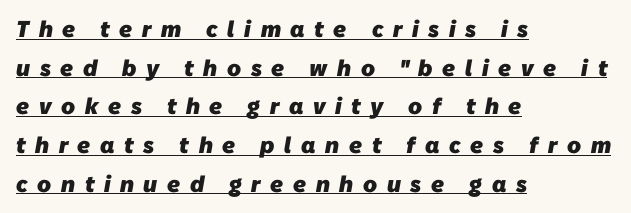
The image shows 23 px bold type; set left-aligned, normal line spacing (1.68x), unusually wide letter spacing (+0.42 em), underlined.
